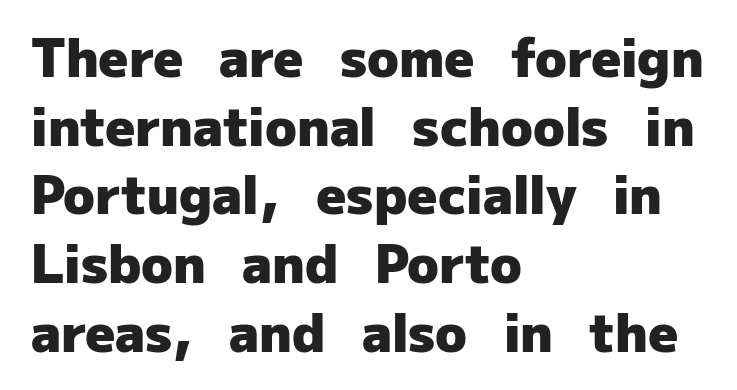
The image shows 52 px heavy sans-serif type, upright; set left-aligned, normal line spacing (1.32x), normal letter spacing, not underlined; low stroke contrast and a medium x-height.
